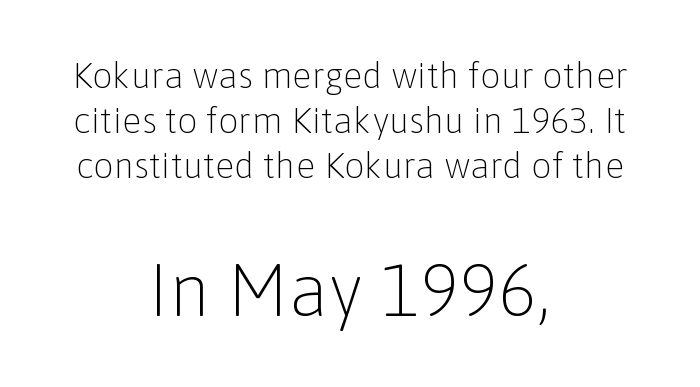
The image shows 73 px light sans-serif type, upright; set centered, normal line spacing (1.25x), normal letter spacing, not underlined; the second (bottom) block is 2.03x larger; low stroke contrast and a medium x-height.
